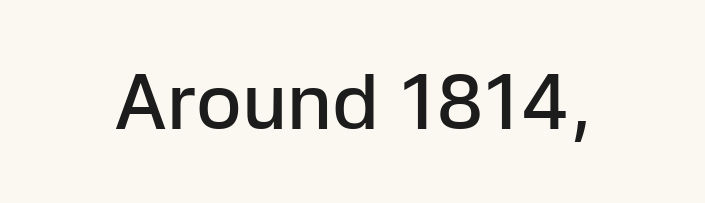
The image shows 76 px semibold sans-serif type, upright; set normal letter spacing, not underlined; low stroke contrast and a medium x-height.
